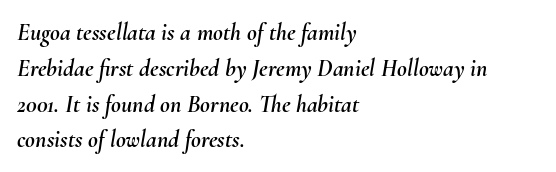
Bare-footed words on every line. The setting favours the left margin, as ordinary paragraphs usually do. This sample uses an oblique cut, with every glyph tilted off the vertical. There is no visible air inserted between adjacent glyphs. Regarding leading, the lines here are spaced in the standard way.
